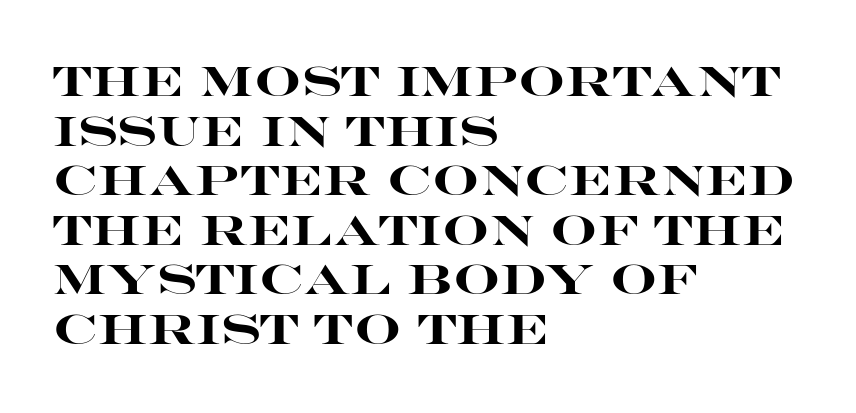
Q: Is the text bold? A: Yes.
Q: Is the text italic (slanted)? A: No, it is upright.
Q: Is the typeface a serif or a sans-serif typeface? A: Serif.
Q: Is the text underlined? A: No.
Q: How is the paragraph aligned? A: Left-aligned.
Q: Is the spacing between letters normal or unusually wide? A: Normal.
Q: Width (condensed, normal, or wide)? A: Wide.
Q: Stroke contrast? A: High.
Q: x-height? A: Large.
Q: Monospaced? A: No.
